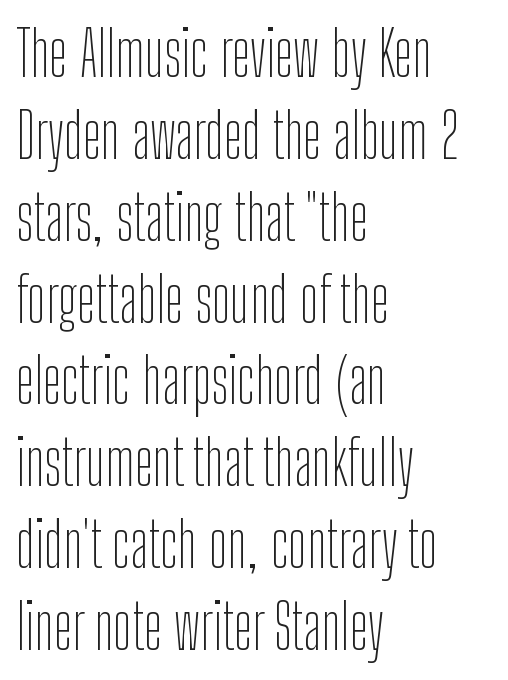
{"serif": "no", "italic": "no", "bold": "no", "weight": "thin", "width": "condensed", "stroke_contrast": "low", "x_height": "medium", "monospaced": "no", "underline": "no", "align": "left", "line_spacing": "normal", "line_spacing_ratio": 1.32, "letter_spacing": "normal", "letter_spacing_em": 0.0, "glyph_px": 62}
